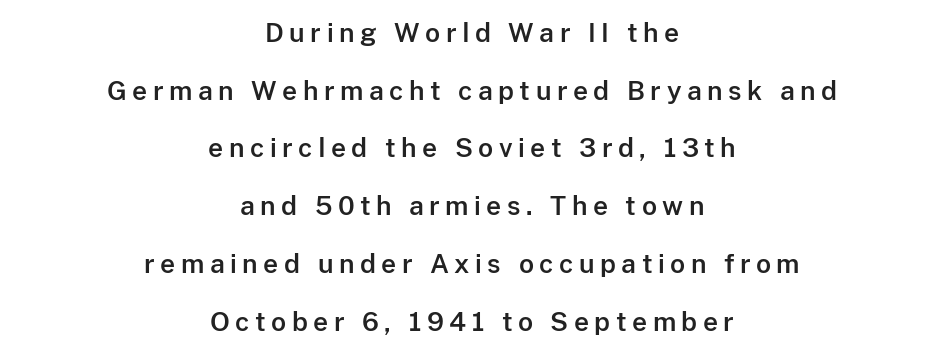
The image shows 26 px text type, upright; set centered, loose line spacing (2.22x), unusually wide letter spacing (+0.21 em), not underlined.
